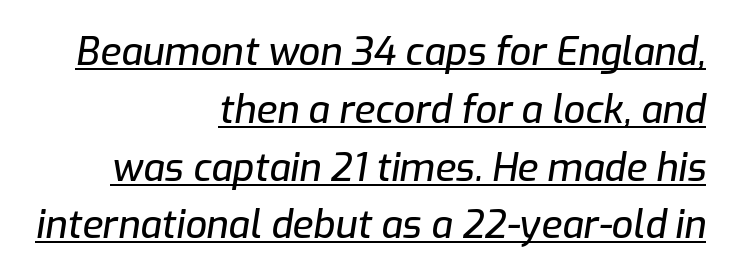
The image shows 38 px text type, italic (leaning right); set right-aligned, normal line spacing (1.52x), normal letter spacing, underlined; low stroke contrast and a medium x-height.
